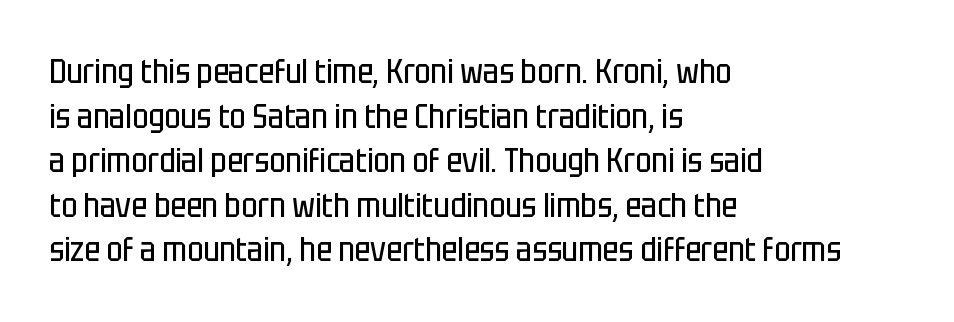
{"serif": "no", "italic": "no", "bold": "no", "weight": "regular", "width": "condensed", "stroke_contrast": "low", "x_height": "large", "monospaced": "no", "underline": "no", "align": "left", "line_spacing": "normal", "line_spacing_ratio": 1.31, "letter_spacing": "normal", "letter_spacing_em": 0.0, "glyph_px": 34}
